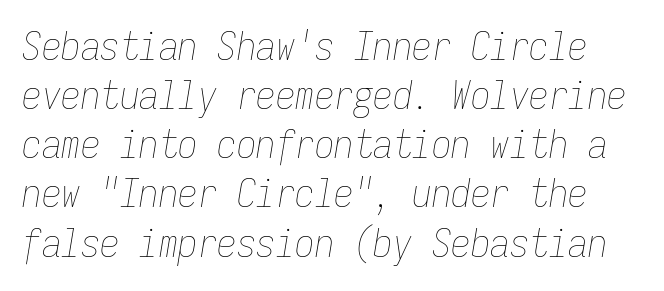
The image shows 39 px thin, condensed type, italic (leaning right), monospaced; set normal line spacing (1.26x), normal letter spacing, not underlined; low stroke contrast and a medium x-height.
